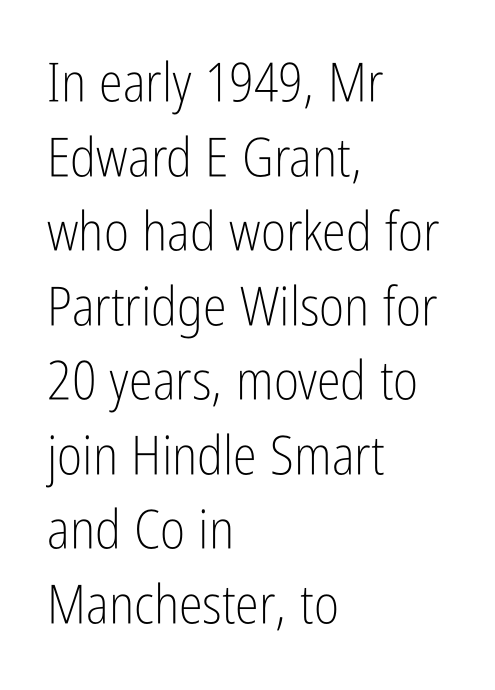
The image shows 54 px light, condensed sans-serif type, upright; set left-aligned, normal line spacing (1.38x), normal letter spacing, not underlined; low stroke contrast and a medium x-height.
